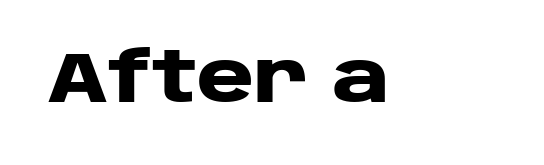
The image shows 70 px heavy, wide sans-serif type, upright; set normal letter spacing, not underlined; low stroke contrast and a large x-height.
